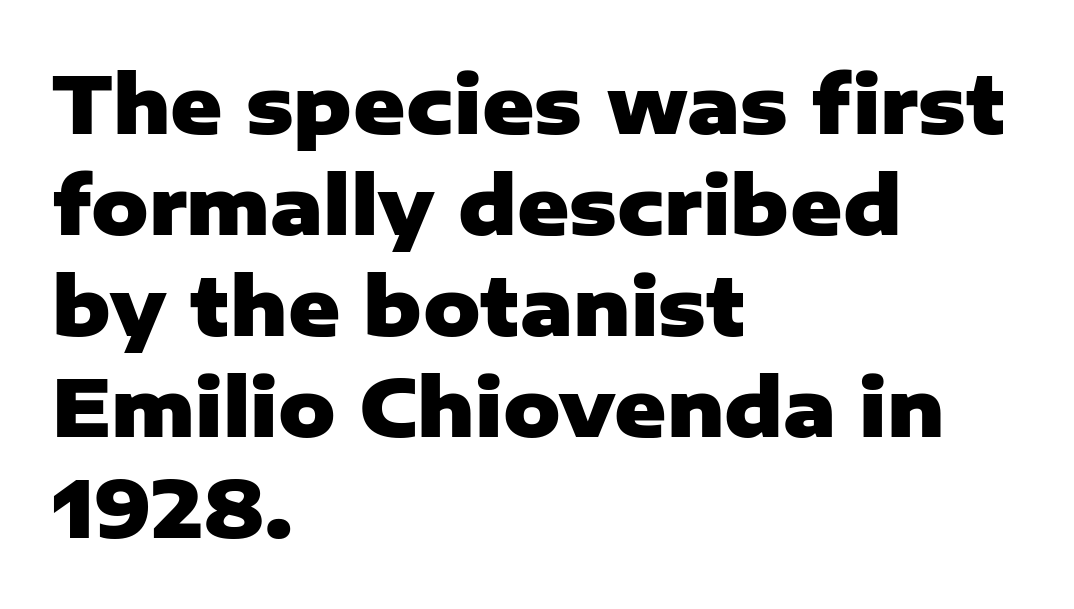
{"serif": "no", "italic": "no", "bold": "yes", "weight": "heavy", "width": "normal", "stroke_contrast": "low", "x_height": "medium", "monospaced": "no", "underline": "no", "align": "left", "line_spacing": "normal", "line_spacing_ratio": 1.28, "letter_spacing": "normal", "letter_spacing_em": 0.0, "glyph_px": 79}
